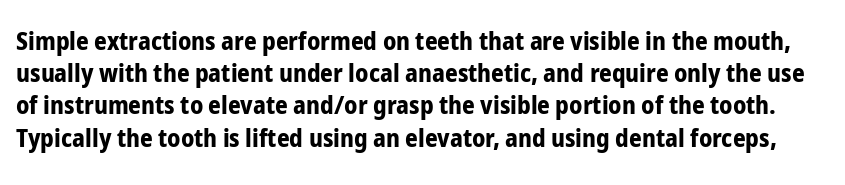
Q: Is the text bold? A: Yes.
Q: Is the text italic (slanted)? A: No, it is upright.
Q: Is the text underlined? A: No.
Q: Is the spacing between letters normal or unusually wide? A: Normal.
Q: Is the spacing between lines tight, normal or loose? A: Normal.
